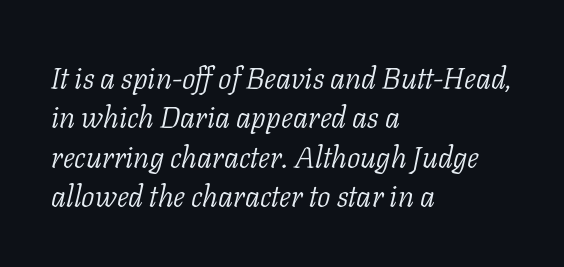
The image shows 30 px light serif type, italic (leaning right); set left-aligned, normal line spacing (1.31x), normal letter spacing, not underlined; low stroke contrast and a medium x-height.
